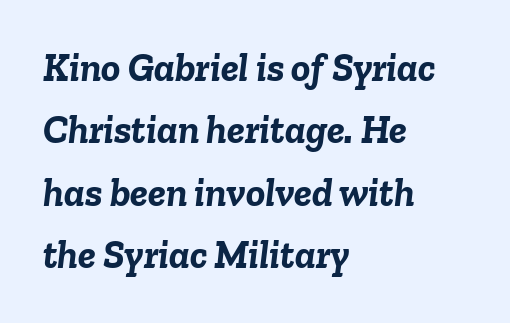
{"italic": "yes", "lean": "right", "slant_degrees": 6, "bold": "yes", "weight": "semibold", "width": "normal", "stroke_contrast": "low", "x_height": "medium", "monospaced": "no", "underline": "no", "align": "left", "line_spacing": "normal", "line_spacing_ratio": 1.56, "letter_spacing": "normal", "letter_spacing_em": 0.0, "glyph_px": 40}
